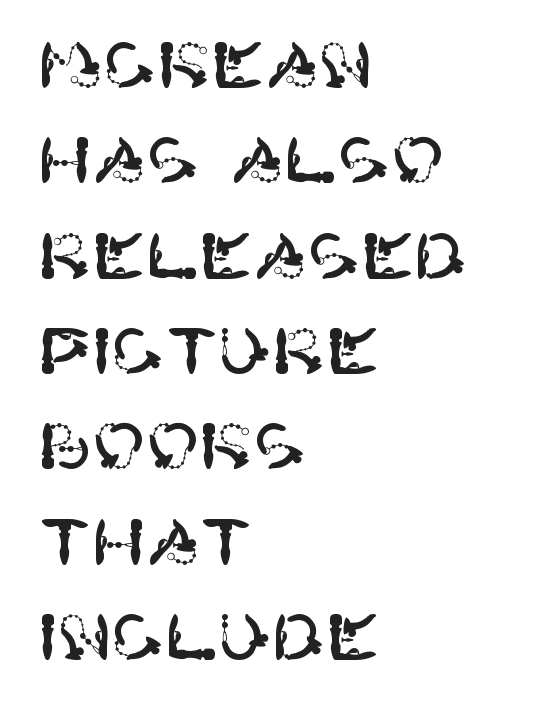
{"serif": "no", "italic": "no", "width": "normal", "stroke_contrast": "high", "x_height": "large", "underline": "no", "align": "left", "line_spacing": "normal", "line_spacing_ratio": 1.49, "letter_spacing": "normal", "letter_spacing_em": 0.0, "glyph_px": 64}
